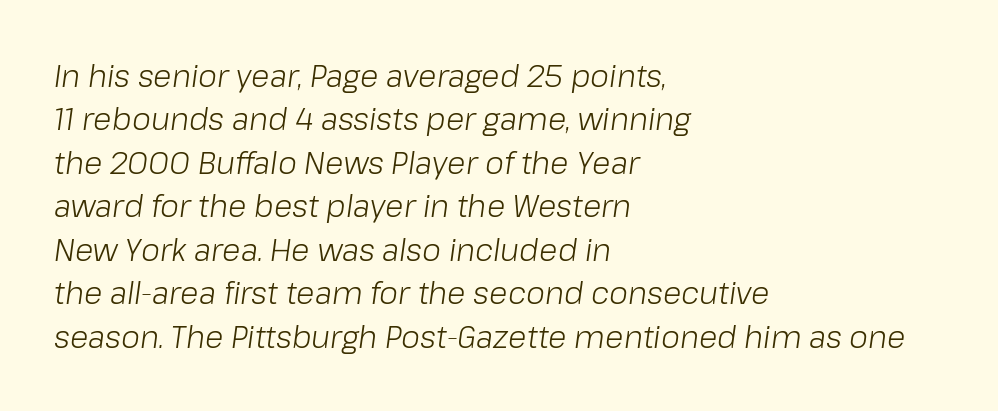
The image shows 30 px light type, italic (leaning right); set left-aligned, normal line spacing (1.45x), normal letter spacing, not underlined; low stroke contrast and a medium x-height.
